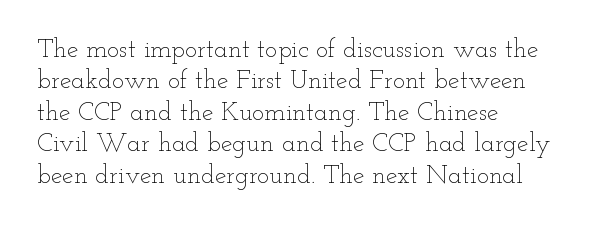
What stands out about the letter spacing? Nothing — it is the standard amount. The rendering anchors every line to the left-hand side. A light-to-regular cut is what we see here. Ordinary non-slanted type is in use.
